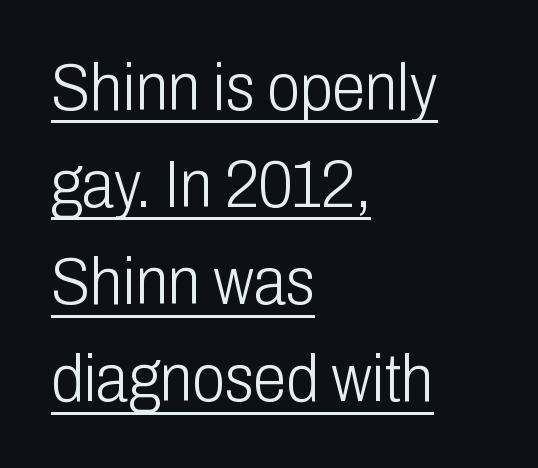
The image shows 67 px light, condensed sans-serif type, upright; set left-aligned, normal line spacing (1.45x), normal letter spacing, underlined; low stroke contrast and a medium x-height.
